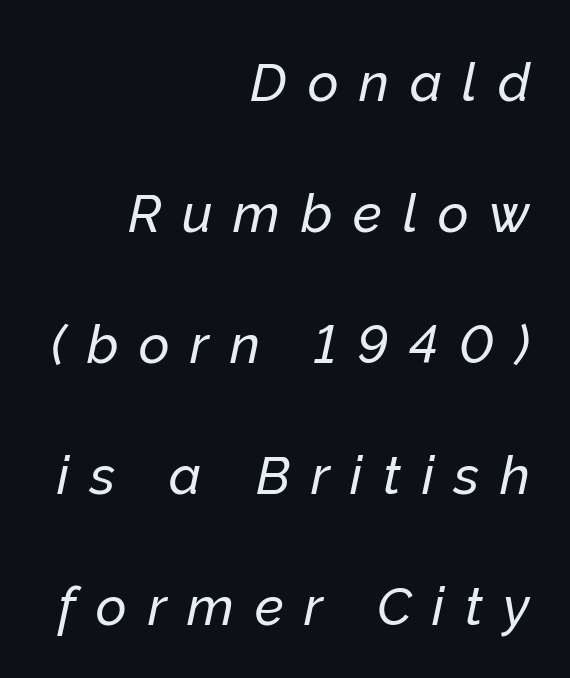
The image shows 53 px text type, italic (leaning right); set right-aligned, loose line spacing (2.47x), unusually wide letter spacing (+0.39 em), not underlined; low stroke contrast and a medium x-height.
